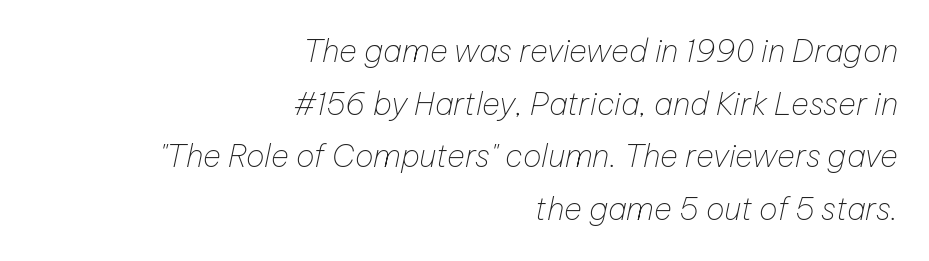
This is oblique type, the kind used for emphasis or titles. Layout note: lines flush right. Heaviness? Minimal to ordinary, like unemphasized prose. This rendering leaves character spacing at its baseline value.
